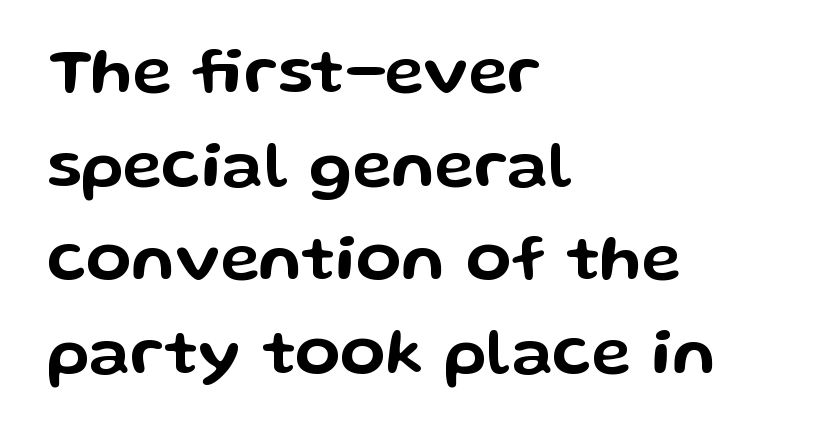
Style check: upright. Clear beneath every line of the passage. To sum up the face: it is a sans, with no serifs. Teacher's note: observe the even left margin — that is flush-left alignment. Nothing unusual about the tracking: characters are spaced as the font intends. The rendering uses a moderate line-height, typical for paragraphs.
